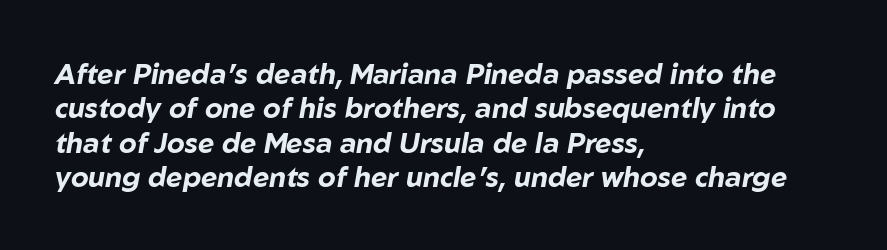
Descenders hang freely into open space. The passage is arranged the way most books set body copy — flush left. You can tell it's italic because the verticals aren't actually vertical. Varying glyph widths throughout — classic text-font behaviour. Look at the stroke-to-counter ratio: heavy, a bold.
